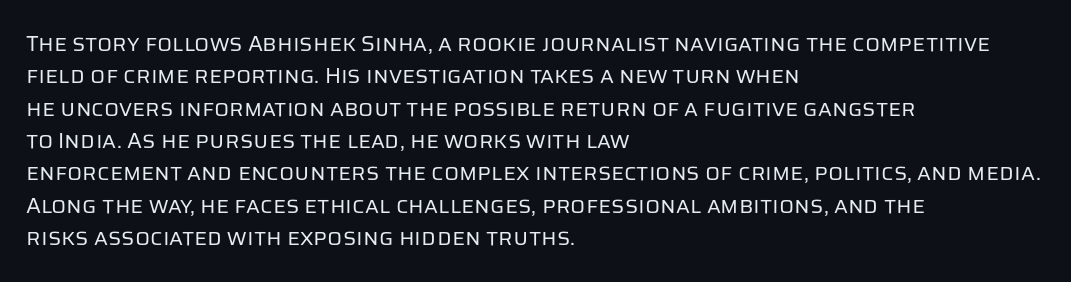
{"italic": "no", "bold": "no", "underline": "no", "align": "left", "line_spacing": "normal", "line_spacing_ratio": 1.47, "letter_spacing": "normal", "letter_spacing_em": 0.0, "glyph_px": 22}
